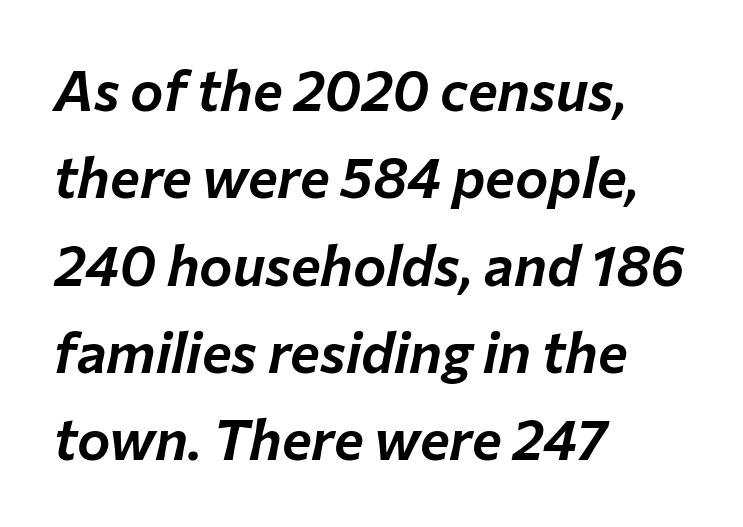
Q: Is the text italic (slanted)? A: Yes, it leans right by about 12 degrees.
Q: Is the text underlined? A: No.
Q: How is the paragraph aligned? A: Left-aligned.
Q: Is the spacing between letters normal or unusually wide? A: Normal.
Q: Is the spacing between lines tight, normal or loose? A: Normal.
Q: Width (condensed, normal, or wide)? A: Normal.
Q: Stroke contrast? A: Low.
Q: x-height? A: Medium.
Q: Monospaced? A: No.
